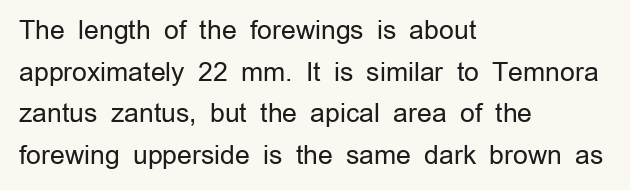
Q: Is the text bold? A: No.
Q: Is the text italic (slanted)? A: No, it is upright.
Q: Is the text underlined? A: No.
Q: How is the paragraph aligned? A: Left-aligned.
Q: Is the spacing between letters normal or unusually wide? A: Normal.
Q: Is the spacing between lines tight, normal or loose? A: Normal.
